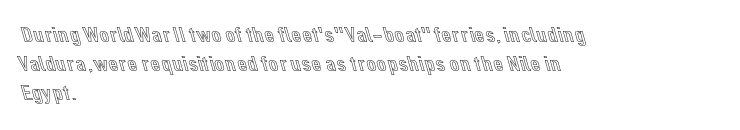
{"underline": "no", "align": "left", "line_spacing": "normal", "line_spacing_ratio": 1.32, "letter_spacing": "normal", "letter_spacing_em": 0.0, "glyph_px": 22}
